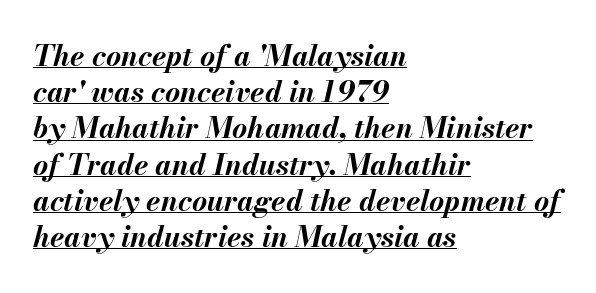
The image shows 29 px bold type, italic (leaning right); set left-aligned, normal line spacing (1.25x), normal letter spacing, underlined; medium stroke contrast and a small x-height.
